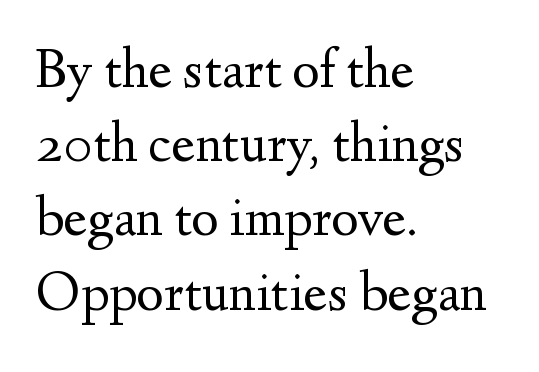
{"serif": "yes", "italic": "no", "bold": "no", "weight": "regular", "width": "normal", "stroke_contrast": "medium", "x_height": "small", "monospaced": "no", "underline": "no", "align": "left", "line_spacing": "normal", "line_spacing_ratio": 1.28, "letter_spacing": "normal", "letter_spacing_em": 0.0, "glyph_px": 58}
